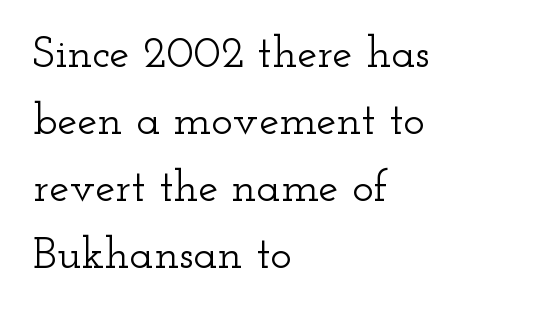
The image shows 45 px wide serif type, upright; set left-aligned, normal line spacing (1.49x), normal letter spacing, not underlined; low stroke contrast and a small x-height.
